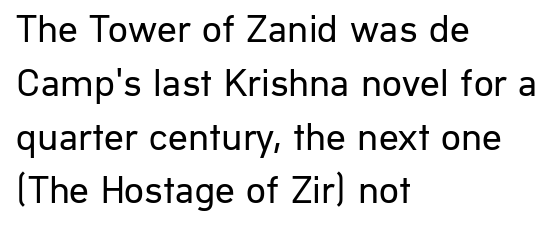
The image shows 39 px regular-weight sans-serif type, upright; set left-aligned, normal line spacing (1.38x), normal letter spacing, not underlined; low stroke contrast and a medium x-height.
